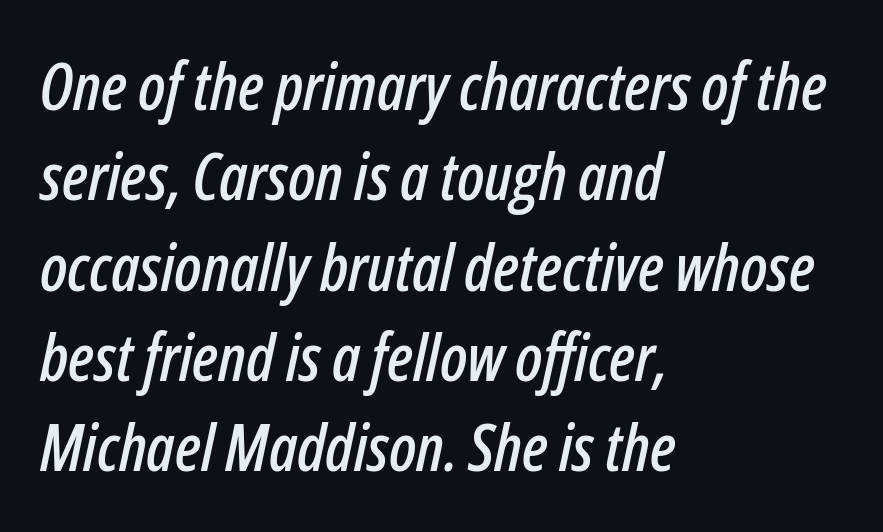
Q: Is the text italic (slanted)? A: Yes, it leans right by about 12 degrees.
Q: Is the text underlined? A: No.
Q: How is the paragraph aligned? A: Left-aligned.
Q: Is the spacing between letters normal or unusually wide? A: Normal.
Q: Is the spacing between lines tight, normal or loose? A: Normal.
Q: Width (condensed, normal, or wide)? A: Condensed.
Q: Stroke contrast? A: Low.
Q: x-height? A: Medium.
Q: Monospaced? A: No.
